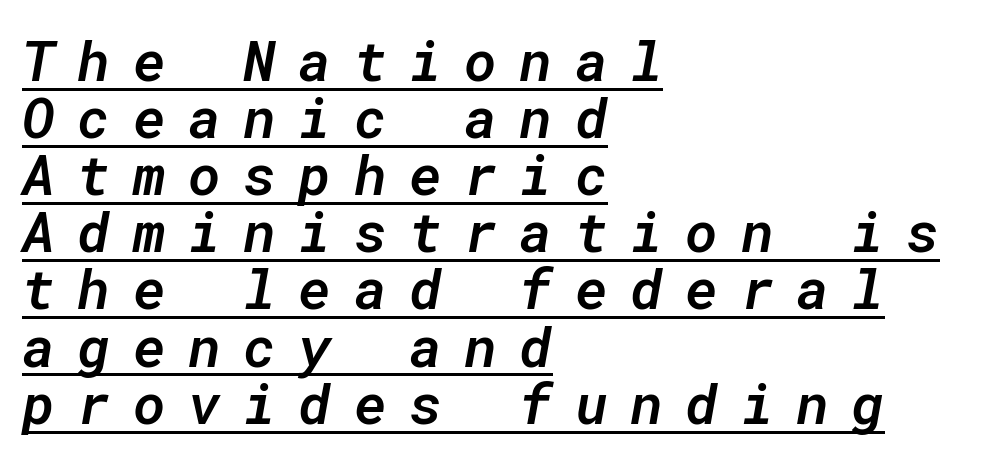
The image shows 56 px semibold type, italic (leaning right), monospaced; set left-aligned, tight line spacing (1.02x), unusually wide letter spacing (+0.4 em), underlined; low stroke contrast and a medium x-height.
